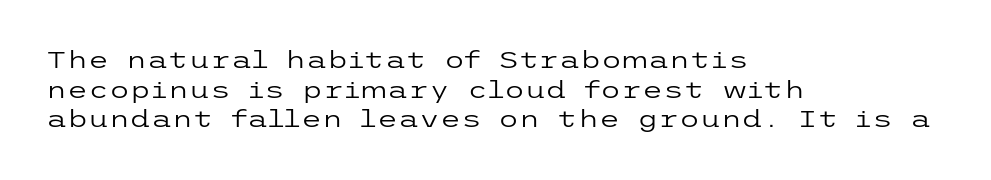
The image shows 24 px text type, upright; set left-aligned, line spacing 1.23x, normal letter spacing, not underlined.
